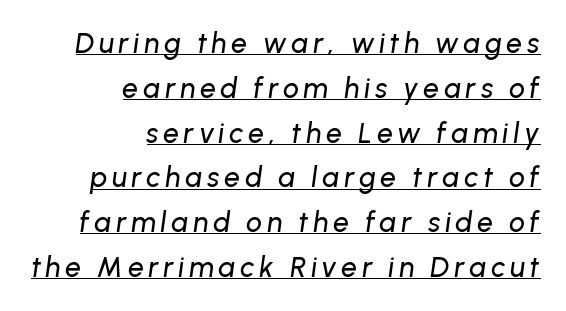
The image shows 28 px text type, italic (leaning right); set right-aligned, normal line spacing (1.6x), underlined; low stroke contrast and a medium x-height.
